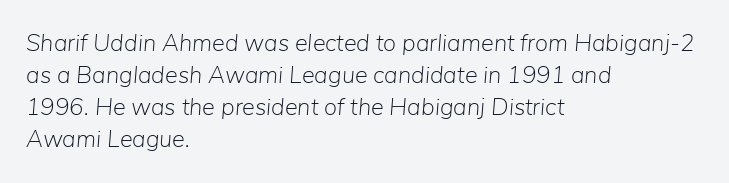
Q: Is the text bold? A: No.
Q: Is the text italic (slanted)? A: Yes, it leans right by about 5 degrees.
Q: Is the text underlined? A: No.
Q: How is the paragraph aligned? A: Left-aligned.
Q: Is the spacing between letters normal or unusually wide? A: Normal.
Q: Is the spacing between lines tight, normal or loose? A: Normal.
